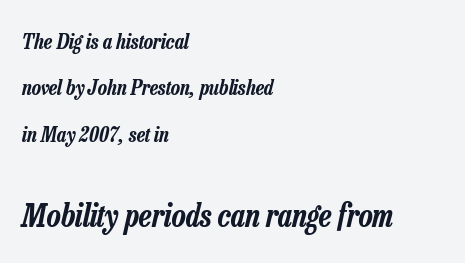
{"italic": "yes", "lean": "right", "slant_degrees": 13, "width": "condensed", "stroke_contrast": "low", "x_height": "medium", "monospaced": "no", "underline": "no", "align": "left", "line_spacing": "loose", "line_spacing_ratio": 2.21, "letter_spacing": "normal", "letter_spacing_em": 0.0, "larger_block": "second", "size_ratio": 1.52, "glyph_px": 32}
